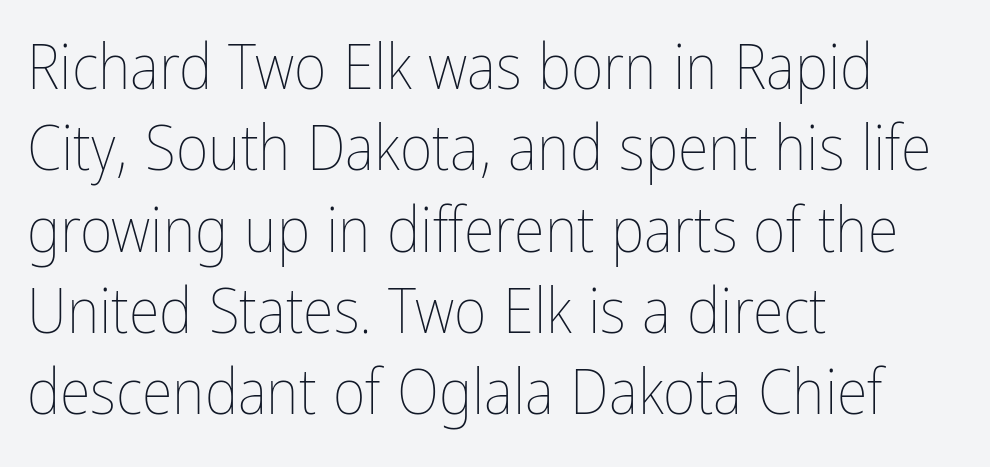
The image shows 63 px thin, condensed type, upright; set left-aligned, normal line spacing (1.29x), normal letter spacing, not underlined; low stroke contrast and a medium x-height.
